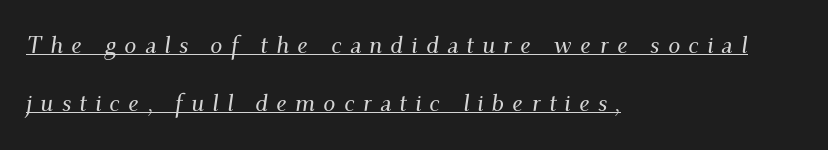
{"italic": "yes", "lean": "right", "slant_degrees": 9, "underline": "yes", "align": "left", "line_spacing": "loose", "line_spacing_ratio": 2.43, "letter_spacing": "wide", "letter_spacing_em": 0.34, "glyph_px": 24}
